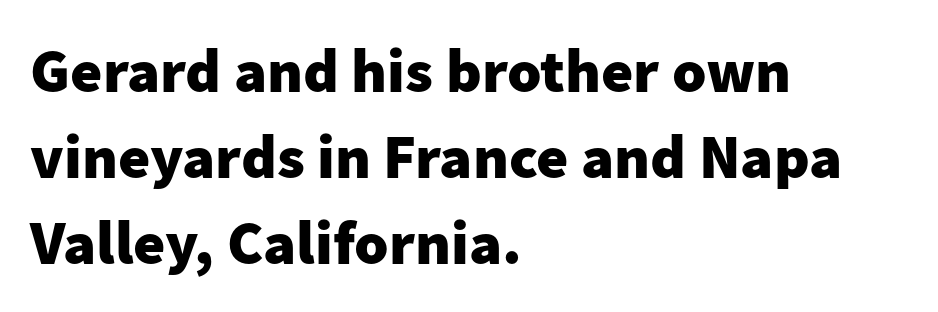
Q: Is the text bold? A: Yes.
Q: Is the text italic (slanted)? A: No, it is upright.
Q: Is the typeface a serif or a sans-serif typeface? A: Sans-serif.
Q: Is the text underlined? A: No.
Q: How is the paragraph aligned? A: Left-aligned.
Q: Is the spacing between letters normal or unusually wide? A: Normal.
Q: Is the spacing between lines tight, normal or loose? A: Normal.
Q: Width (condensed, normal, or wide)? A: Normal.
Q: Stroke contrast? A: Low.
Q: x-height? A: Medium.
Q: Monospaced? A: No.
